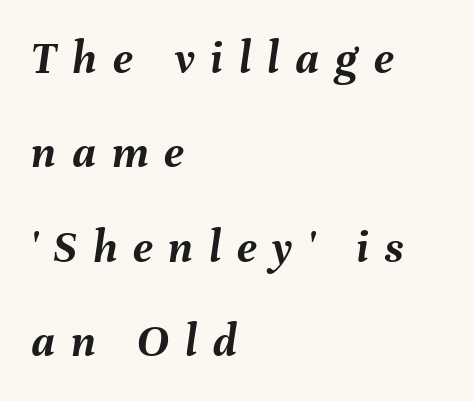
In terms of leading, this rendering errs on the spacious side. These lines stack with their left ends in a neat column. Summary of weight: heavy, a full bold. Clear beneath every line of the passage. Spacing verdict: proportional, widths tailored to each character. It's the slanting kind of type.
